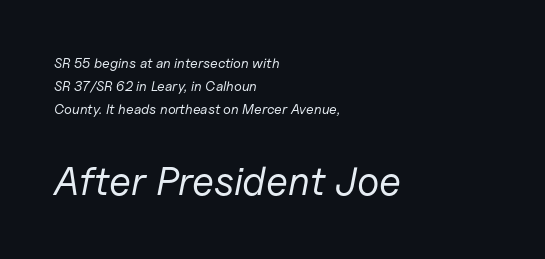
The image shows 40 px regular-weight type, italic (leaning right); set left-aligned, normal line spacing (1.66x), normal letter spacing, not underlined; the second (bottom) block is 2.86x larger; low stroke contrast and a medium x-height.
